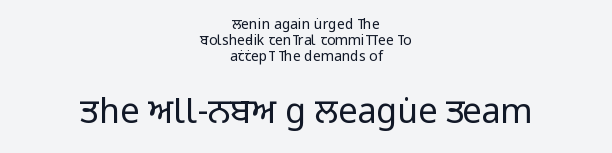
Every row of glyphs is offset so its center matches the block's center. Rendered with straight, roman letterforms. Note the varied advance widths — an 'i' is clearly narrower than an 'm'. Regarding leading, the lines here are crowded together.
